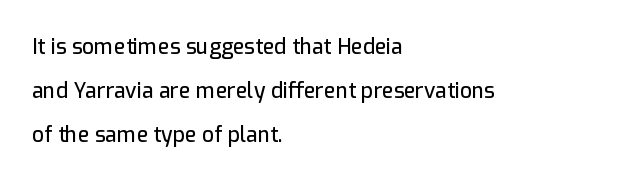
The line texture is even and compact thanks to regular tracking. Horizontal alignment here is leftward, the default for most running prose. The typography opts for an upright posture over an oblique one. The designer dialed line spacing up above the default. Has an underline been added? It has not.
